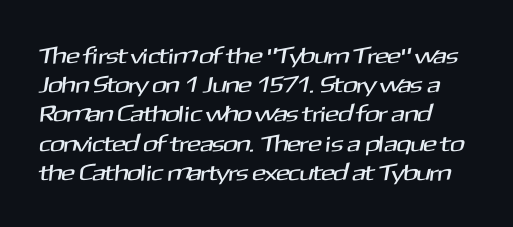
Q: Is the text underlined? A: No.
Q: Is the spacing between letters normal or unusually wide? A: Normal.
Q: Is the spacing between lines tight, normal or loose? A: Normal.
